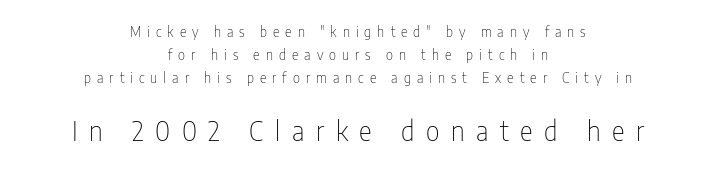
No extra ink here — the face is not bold. What's the leading like? Ordinary, nothing unusual. Rule under the text: the space is simply empty. The letters stand straight up with perfectly vertical stems. Visually the block forms a symmetrical silhouette, jagged on both flanks.
